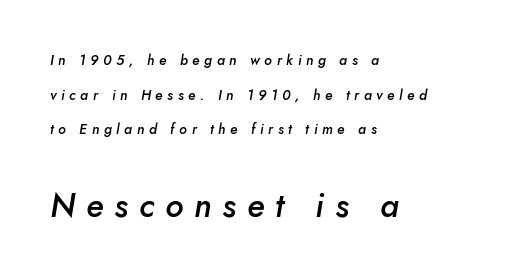
Note: smaller setting up top, larger setting below. The horizontal fit of the characters is loose and conspicuously gappy. Style check: oblique. Line starts are locked; line ends wander.
